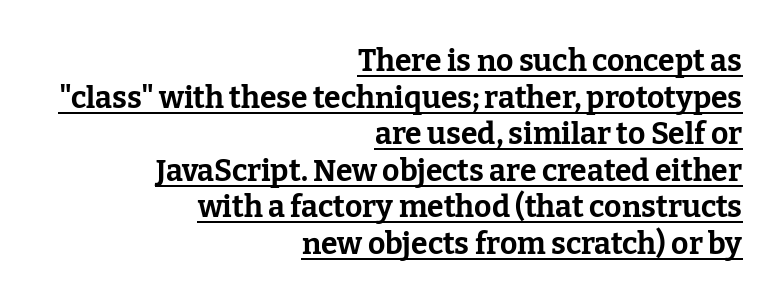
The image shows 30 px bold serif type, upright; set right-aligned, line spacing 1.22x, normal letter spacing, underlined; low stroke contrast and a medium x-height.
